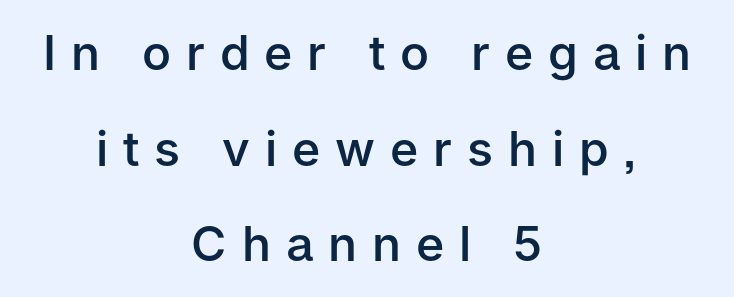
Q: Is the text bold? A: Semi-bold.
Q: Is the text italic (slanted)? A: No, it is upright.
Q: Is the typeface a serif or a sans-serif typeface? A: Sans-serif.
Q: Is the text underlined? A: No.
Q: How is the paragraph aligned? A: Centered.
Q: Is the spacing between letters normal or unusually wide? A: Unusually wide.
Q: Is the spacing between lines tight, normal or loose? A: Loose.
Q: Width (condensed, normal, or wide)? A: Normal.
Q: Stroke contrast? A: Low.
Q: x-height? A: Medium.
Q: Monospaced? A: No.
